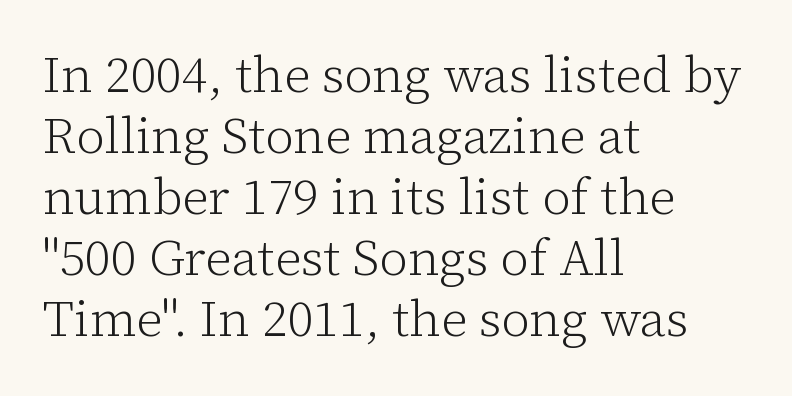
{"serif": "yes", "italic": "no", "bold": "no", "weight": "light", "width": "normal", "stroke_contrast": "low", "x_height": "medium", "monospaced": "no", "underline": "no", "align": "left", "line_spacing_ratio": 1.22, "letter_spacing": "normal", "letter_spacing_em": 0.0, "glyph_px": 50}
